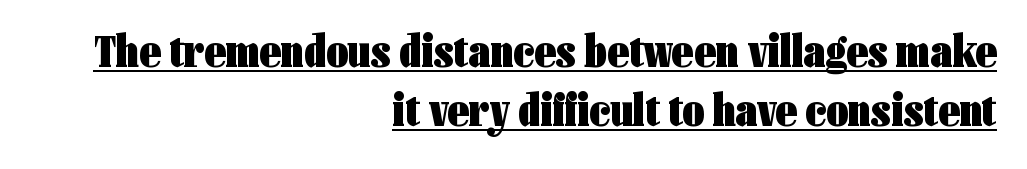
Q: Is the text bold? A: Yes.
Q: Is the text italic (slanted)? A: No, it is upright.
Q: Is the typeface a serif or a sans-serif typeface? A: Sans-serif.
Q: Is the text underlined? A: Yes.
Q: How is the paragraph aligned? A: Right-aligned.
Q: Is the spacing between letters normal or unusually wide? A: Normal.
Q: Is the spacing between lines tight, normal or loose? A: Normal.
Q: Width (condensed, normal, or wide)? A: Condensed.
Q: Stroke contrast? A: Low.
Q: x-height? A: Medium.
Q: Monospaced? A: No.
